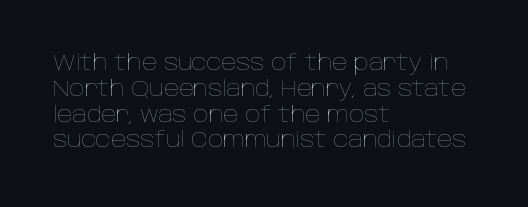
The image shows 21 px text type, upright; set left-aligned, line spacing 1.23x, normal letter spacing, not underlined.
